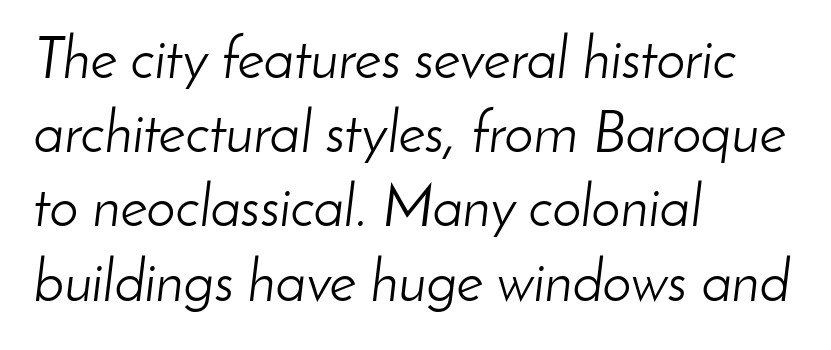
{"italic": "yes", "lean": "right", "slant_degrees": 8, "bold": "no", "weight": "light", "width": "normal", "stroke_contrast": "low", "x_height": "small", "monospaced": "no", "underline": "no", "align": "left", "line_spacing": "normal", "line_spacing_ratio": 1.28, "letter_spacing": "normal", "letter_spacing_em": 0.0, "glyph_px": 58}
